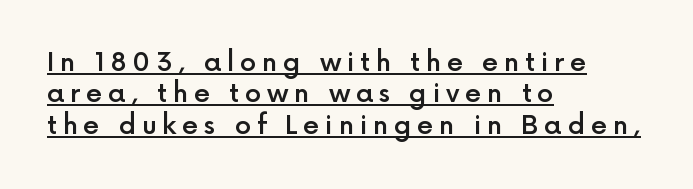
Q: Is the text bold? A: Semi-bold.
Q: Is the text italic (slanted)? A: No, it is upright.
Q: Is the text underlined? A: Yes.
Q: How is the paragraph aligned? A: Left-aligned.
Q: Is the spacing between letters normal or unusually wide? A: Unusually wide.
